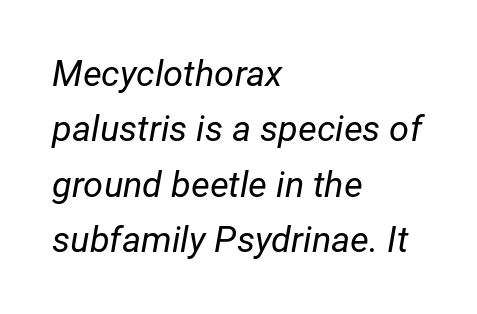
The image shows 36 px regular-weight type, italic (leaning right); set left-aligned, normal line spacing (1.54x), normal letter spacing, not underlined; low stroke contrast and a medium x-height.
